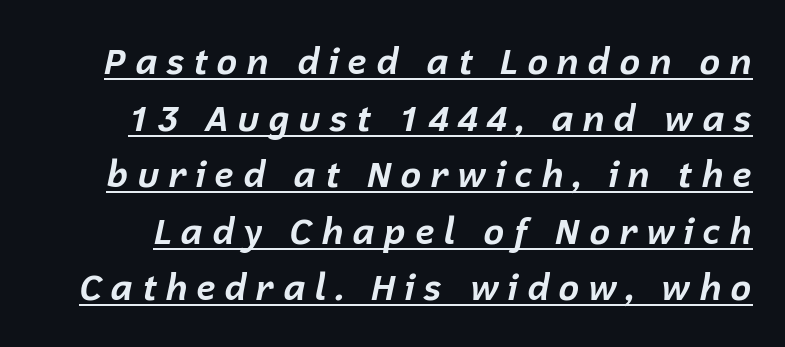
The image shows 36 px bold type, italic (leaning right); set normal line spacing (1.57x), unusually wide letter spacing (+0.22 em), underlined; low stroke contrast and a medium x-height.
